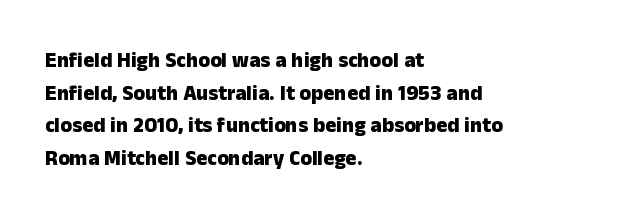
The rendering anchors every line to the left-hand side. In terms of posture, this sample is upright. This sample uses plain, unmodified letter spacing. The gap between lines stays unmarked.
